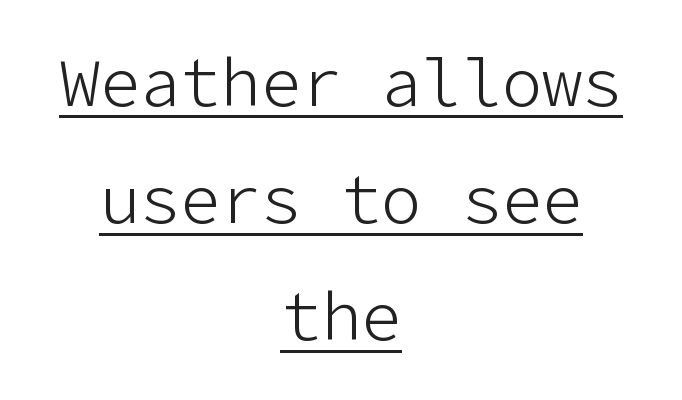
{"serif": "no", "italic": "no", "bold": "no", "weight": "light", "width": "normal", "stroke_contrast": "low", "x_height": "medium", "underline": "yes", "align": "center", "line_spacing_ratio": 1.75, "letter_spacing": "normal", "letter_spacing_em": 0.0, "glyph_px": 67}
